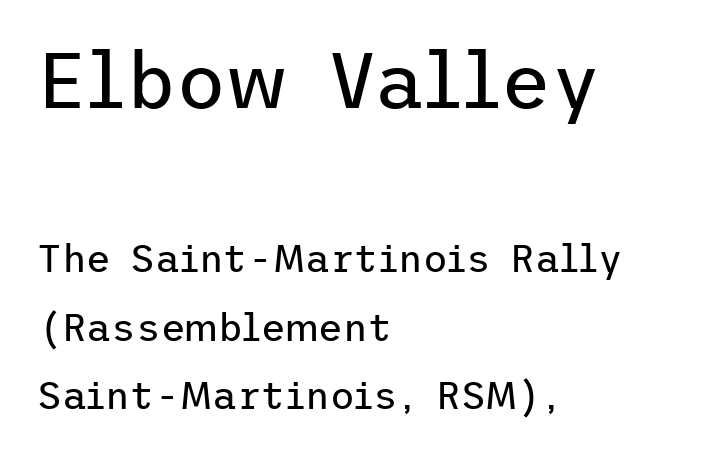
Q: Is the text bold? A: No.
Q: Is the text italic (slanted)? A: No, it is upright.
Q: Is the typeface a serif or a sans-serif typeface? A: Sans-serif.
Q: Is the text underlined? A: No.
Q: How is the paragraph aligned? A: Left-aligned.
Q: Is the spacing between letters normal or unusually wide? A: Normal.
Q: Which block of text is set in a larger size, the first (top) or the second (bottom)? A: The first (top) one.
Q: Width (condensed, normal, or wide)? A: Normal.
Q: Stroke contrast? A: Low.
Q: x-height? A: Medium.
